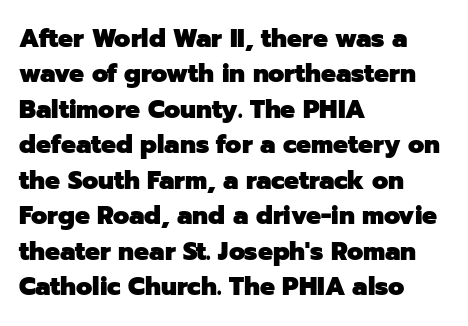
{"italic": "no", "bold": "yes", "underline": "no", "align": "left", "line_spacing": "normal", "line_spacing_ratio": 1.42, "letter_spacing": "normal", "letter_spacing_em": 0.0, "glyph_px": 25}
